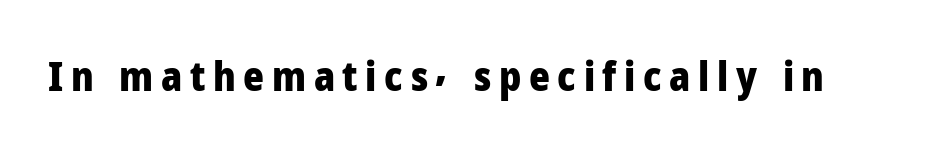
{"serif": "no", "italic": "no", "bold": "yes", "weight": "heavy", "width": "normal", "stroke_contrast": "low", "x_height": "medium", "monospaced": "no", "underline": "no", "glyph_px": 40}
